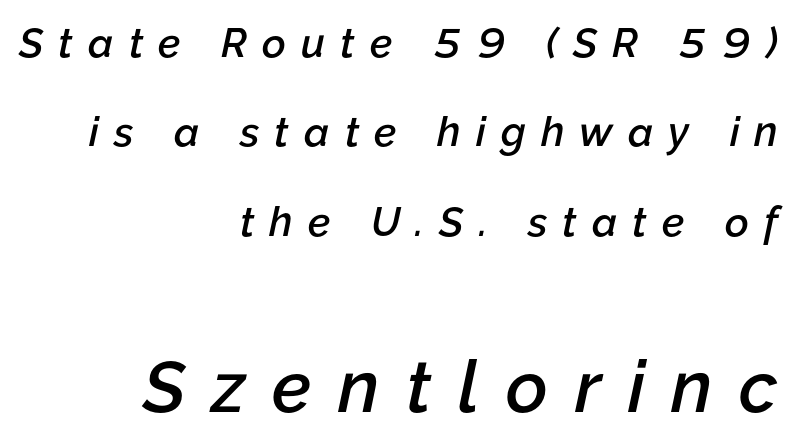
A great deal of white space separates one row of letters from the next. A typesetter would call this proportional, since set widths differ per character. What stands out about the letter spacing? Its width — letters are far apart. Designer's note — italics engaged. How heavy is the stroke? Medium-heavy — a semibold, shy of bold. No word sits above an underline.
